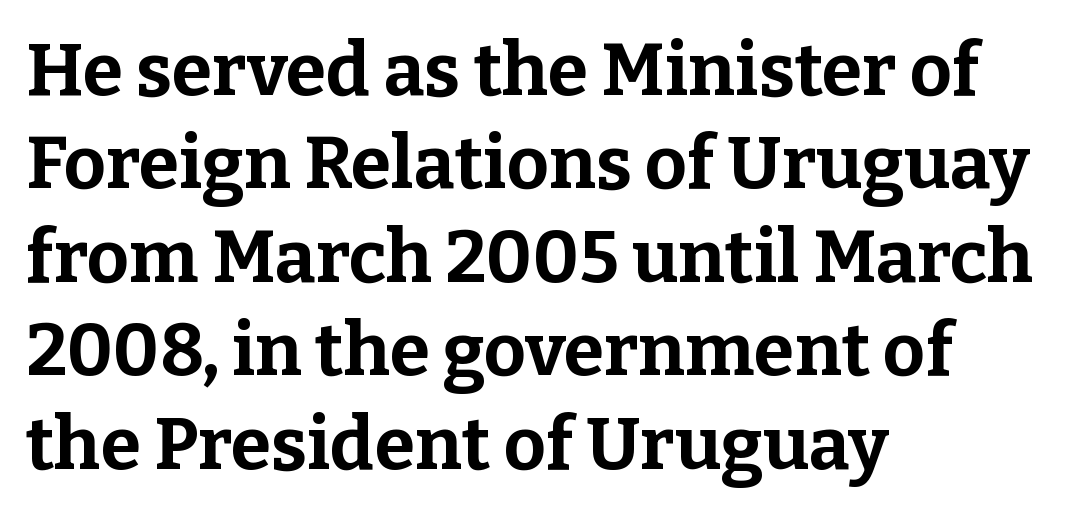
The image shows 73 px bold serif type, upright; set left-aligned, normal line spacing (1.28x), normal letter spacing, not underlined; low stroke contrast and a medium x-height.
